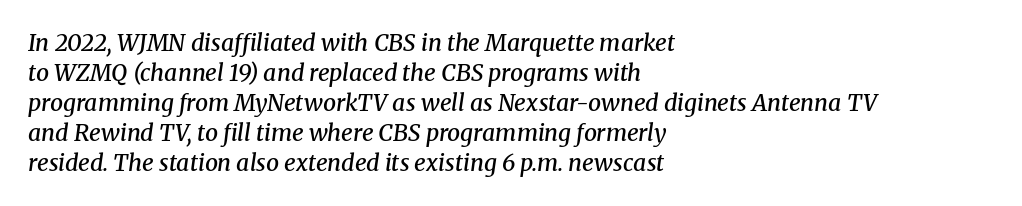
{"italic": "yes", "lean": "right", "slant_degrees": 8, "bold": "semi", "underline": "no", "align": "left", "line_spacing": "normal", "line_spacing_ratio": 1.3, "letter_spacing": "normal", "letter_spacing_em": 0.0, "glyph_px": 23}
